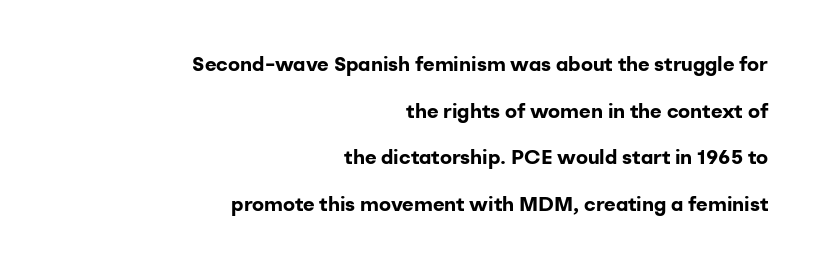
Q: Is the text bold? A: Yes.
Q: Is the text italic (slanted)? A: No, it is upright.
Q: Is the text underlined? A: No.
Q: How is the paragraph aligned? A: Right-aligned.
Q: Is the spacing between letters normal or unusually wide? A: Normal.
Q: Is the spacing between lines tight, normal or loose? A: Loose.
